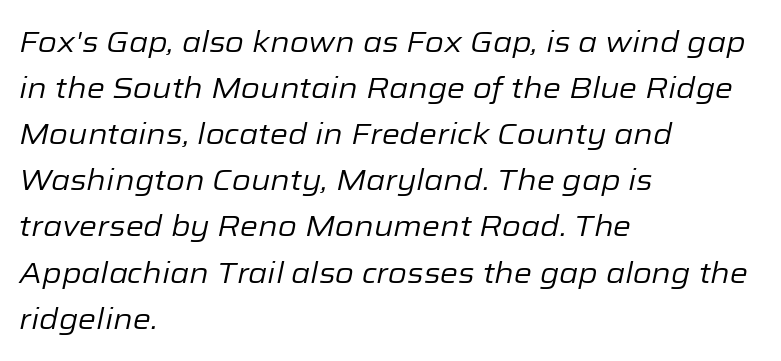
The image shows 29 px regular-weight type, italic (leaning right); set left-aligned, normal line spacing (1.59x), normal letter spacing, not underlined; low stroke contrast and a medium x-height.
